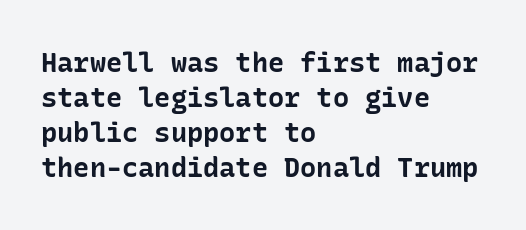
Q: Is the text bold? A: Yes.
Q: Is the text italic (slanted)? A: No, it is upright.
Q: Is the text underlined? A: No.
Q: How is the paragraph aligned? A: Left-aligned.
Q: Is the spacing between letters normal or unusually wide? A: Normal.
Q: Is the spacing between lines tight, normal or loose? A: Normal.
